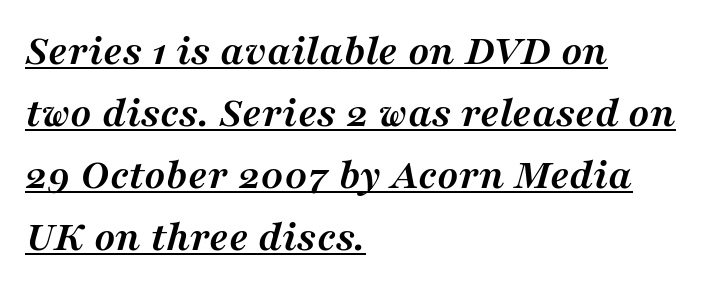
Q: Is the text bold? A: Yes.
Q: Is the text italic (slanted)? A: Yes, it leans right by about 16 degrees.
Q: Is the typeface a serif or a sans-serif typeface? A: Serif.
Q: Is the text underlined? A: Yes.
Q: How is the paragraph aligned? A: Left-aligned.
Q: Is the spacing between letters normal or unusually wide? A: Normal.
Q: Is the spacing between lines tight, normal or loose? A: Normal.
Q: Width (condensed, normal, or wide)? A: Normal.
Q: Stroke contrast? A: Medium.
Q: x-height? A: Medium.
Q: Monospaced? A: No.
